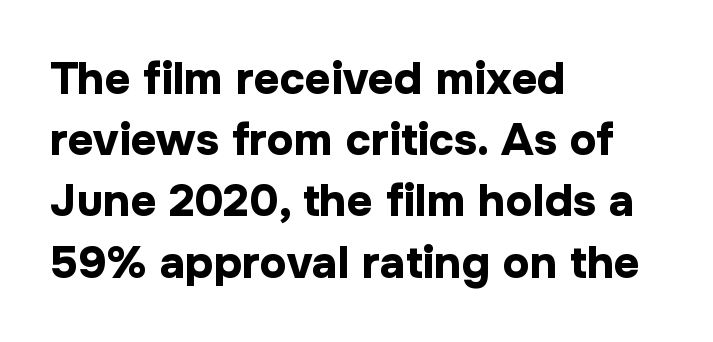
The image shows 45 px bold sans-serif type, upright; set left-aligned, normal line spacing (1.36x), normal letter spacing, not underlined; low stroke contrast and a medium x-height.
